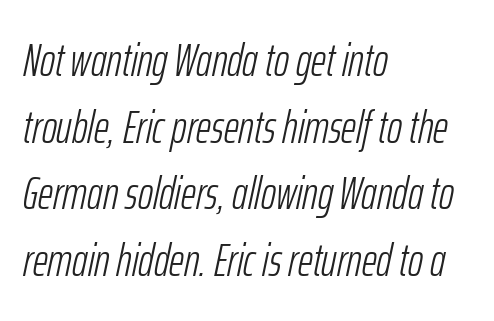
The image shows 46 px light, condensed type, italic (leaning right); set left-aligned, normal line spacing (1.45x), normal letter spacing, not underlined; low stroke contrast and a medium x-height.
